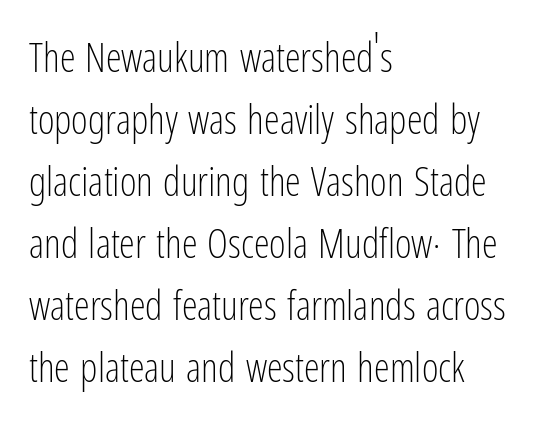
Stems and bowls with no extra thickness — not bold. Quick note: interline space is typical. Varying glyph widths throughout — classic text-font behaviour. No word sits above an underline.
